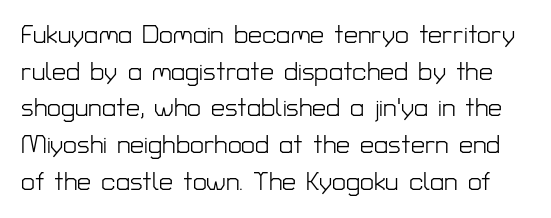
The image shows 25 px text type, upright; set normal line spacing (1.47x), normal letter spacing, not underlined.
